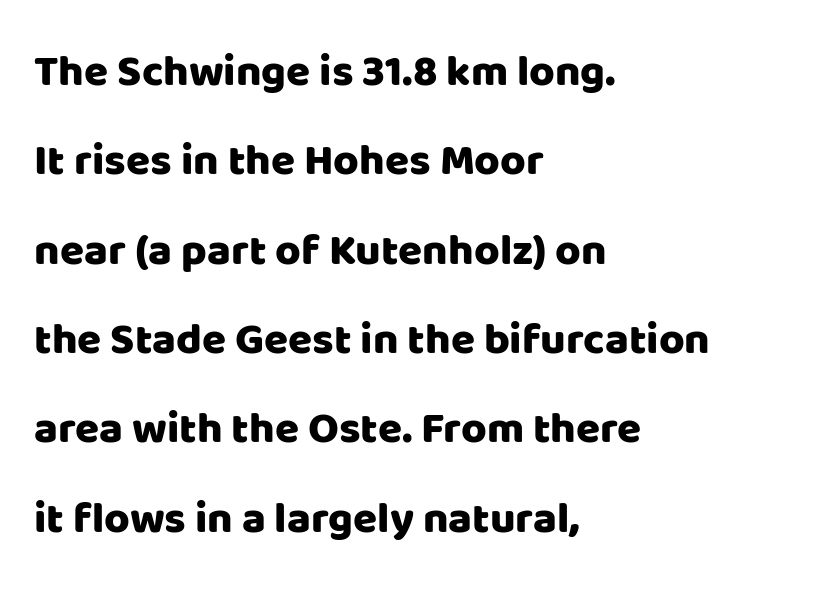
{"serif": "no", "italic": "no", "width": "normal", "stroke_contrast": "low", "x_height": "large", "monospaced": "no", "underline": "no", "align": "left", "line_spacing": "loose", "line_spacing_ratio": 2.03, "letter_spacing": "normal", "letter_spacing_em": 0.0, "glyph_px": 44}
